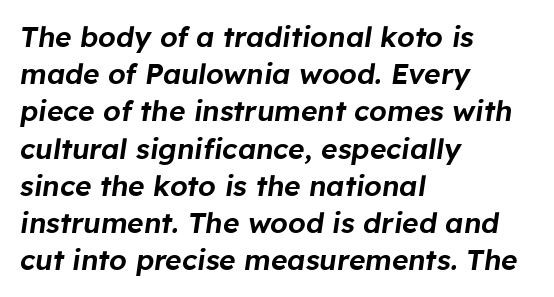
Q: Is the text italic (slanted)? A: Yes, it leans right by about 8 degrees.
Q: Is the text underlined? A: No.
Q: How is the paragraph aligned? A: Left-aligned.
Q: Is the spacing between letters normal or unusually wide? A: Normal.
Q: Is the spacing between lines tight, normal or loose? A: Normal.
Q: Width (condensed, normal, or wide)? A: Normal.
Q: Stroke contrast? A: Low.
Q: x-height? A: Medium.
Q: Monospaced? A: No.
